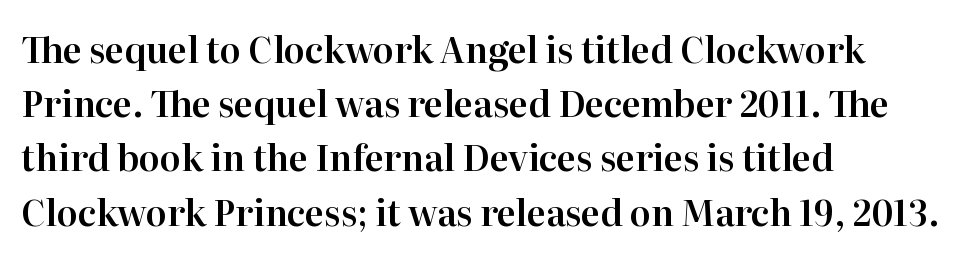
{"serif": "yes", "italic": "no", "width": "normal", "stroke_contrast": "high", "x_height": "medium", "monospaced": "no", "underline": "no", "align": "left", "line_spacing": "normal", "line_spacing_ratio": 1.55, "letter_spacing": "normal", "letter_spacing_em": 0.0, "glyph_px": 35}
